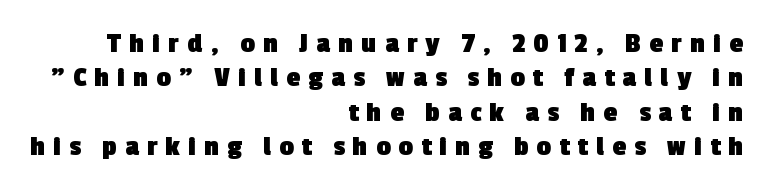
The image shows 28 px heavy sans-serif type; set right-aligned, line spacing 1.23x, unusually wide letter spacing (+0.29 em), not underlined; a medium x-height.
